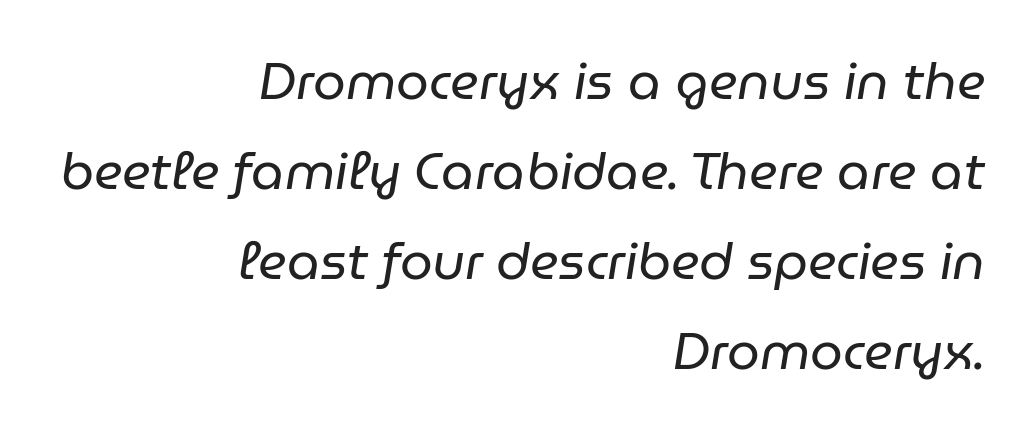
{"italic": "yes", "lean": "right", "slant_degrees": 9, "bold": "no", "weight": "regular", "width": "normal", "stroke_contrast": "low", "x_height": "medium", "monospaced": "no", "underline": "no", "align": "right", "line_spacing_ratio": 1.73, "letter_spacing": "normal", "letter_spacing_em": 0.0, "glyph_px": 52}
